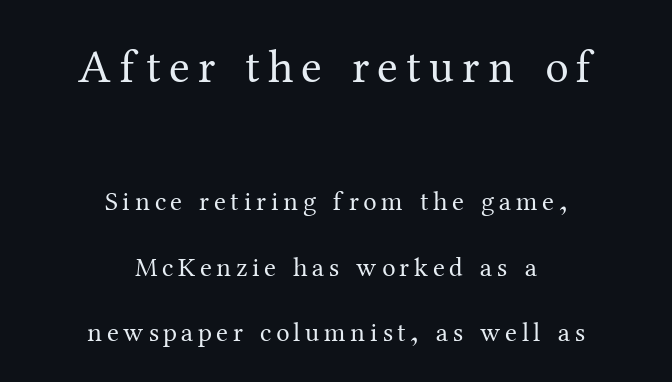
Typographically, this falls in the serif category. The face used here appears at its bigger size in the upper chunk. Nothing heavy about these letters — not bold at all. Bare-footed words on every line. Note the varied advance widths — an 'i' is clearly narrower than an 'm'. In CSS terms this would be text-align: center.
